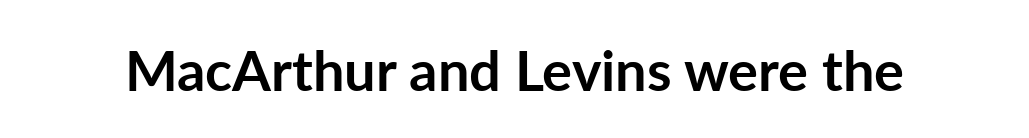
The image shows 56 px semibold sans-serif type, upright; set normal letter spacing, not underlined; low stroke contrast and a medium x-height.
